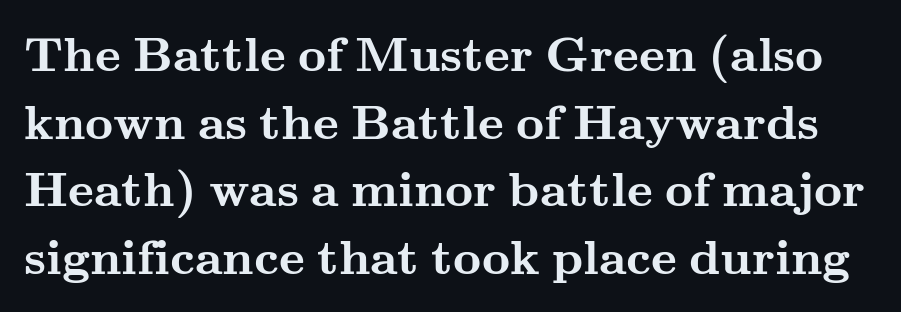
{"serif": "yes", "italic": "no", "bold": "yes", "weight": "semibold", "width": "wide", "stroke_contrast": "medium", "x_height": "small", "monospaced": "no", "underline": "no", "line_spacing": "normal", "line_spacing_ratio": 1.38, "letter_spacing": "normal", "letter_spacing_em": 0.0, "glyph_px": 49}
